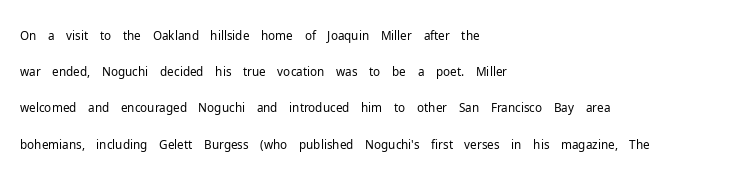
{"italic": "no", "bold": "no", "underline": "no", "align": "left", "line_spacing": "normal", "line_spacing_ratio": 1.51, "letter_spacing": "normal", "letter_spacing_em": 0.0, "glyph_px": 24}
